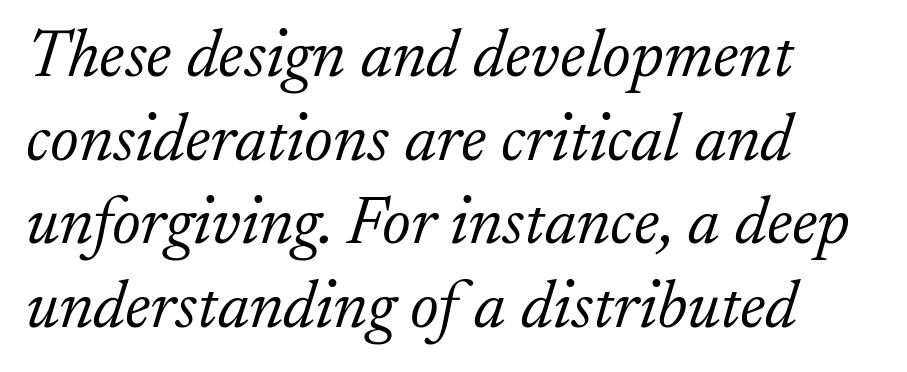
Q: Is the text bold? A: No.
Q: Is the text italic (slanted)? A: Yes, it leans right by about 17 degrees.
Q: Is the typeface a serif or a sans-serif typeface? A: Serif.
Q: Is the text underlined? A: No.
Q: How is the paragraph aligned? A: Left-aligned.
Q: Is the spacing between letters normal or unusually wide? A: Normal.
Q: Width (condensed, normal, or wide)? A: Normal.
Q: Stroke contrast? A: Low.
Q: x-height? A: Small.
Q: Monospaced? A: No.
